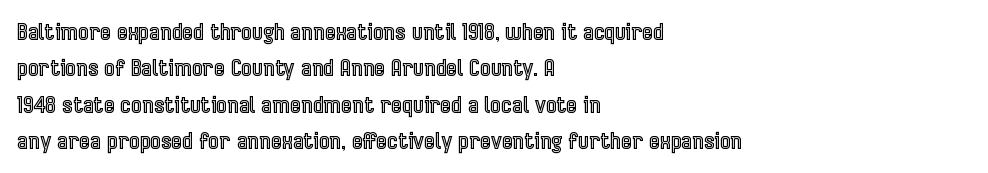
Q: Is the text italic (slanted)? A: No, it is upright.
Q: Is the text underlined? A: No.
Q: How is the paragraph aligned? A: Left-aligned.
Q: Is the spacing between letters normal or unusually wide? A: Normal.
Q: Is the spacing between lines tight, normal or loose? A: Normal.
